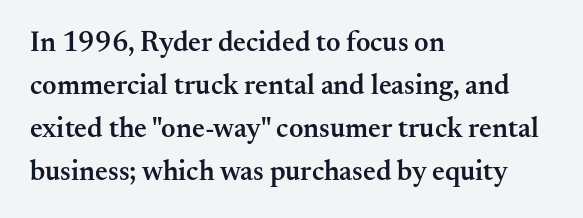
Q: Is the text bold? A: Semi-bold.
Q: Is the text italic (slanted)? A: No, it is upright.
Q: Is the typeface a serif or a sans-serif typeface? A: Serif.
Q: Is the text underlined? A: No.
Q: How is the paragraph aligned? A: Left-aligned.
Q: Is the spacing between letters normal or unusually wide? A: Normal.
Q: Is the spacing between lines tight, normal or loose? A: Normal.
Q: Width (condensed, normal, or wide)? A: Normal.
Q: Stroke contrast? A: Medium.
Q: x-height? A: Small.
Q: Monospaced? A: No.
